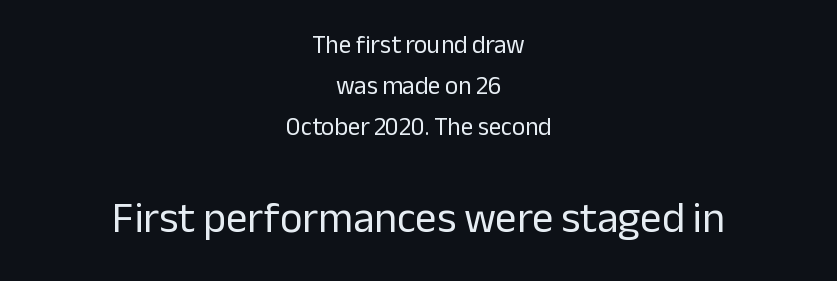
Q: Is the text bold? A: No.
Q: Is the text italic (slanted)? A: No, it is upright.
Q: Is the typeface a serif or a sans-serif typeface? A: Sans-serif.
Q: Is the text underlined? A: No.
Q: How is the paragraph aligned? A: Centered.
Q: Is the spacing between letters normal or unusually wide? A: Normal.
Q: Is the spacing between lines tight, normal or loose? A: Normal.
Q: Which block of text is set in a larger size, the first (top) or the second (bottom)? A: The second (bottom) one.
Q: Width (condensed, normal, or wide)? A: Normal.
Q: Stroke contrast? A: Low.
Q: x-height? A: Medium.
Q: Monospaced? A: No.
